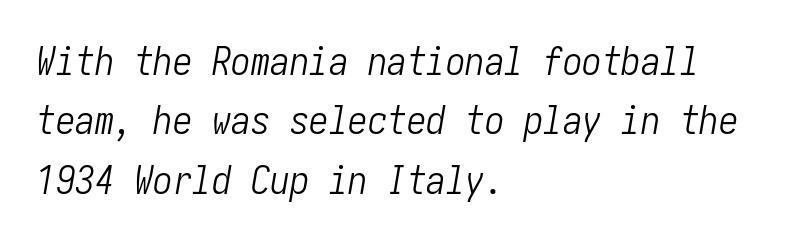
Words appear dense and cohesive because spacing is normal. The face used here has a pronounced slope to its letters. The letterforms sit at book weight or below. Quick note: interline space is typical. Every row of glyphs begins at an identical x-position on the left.
